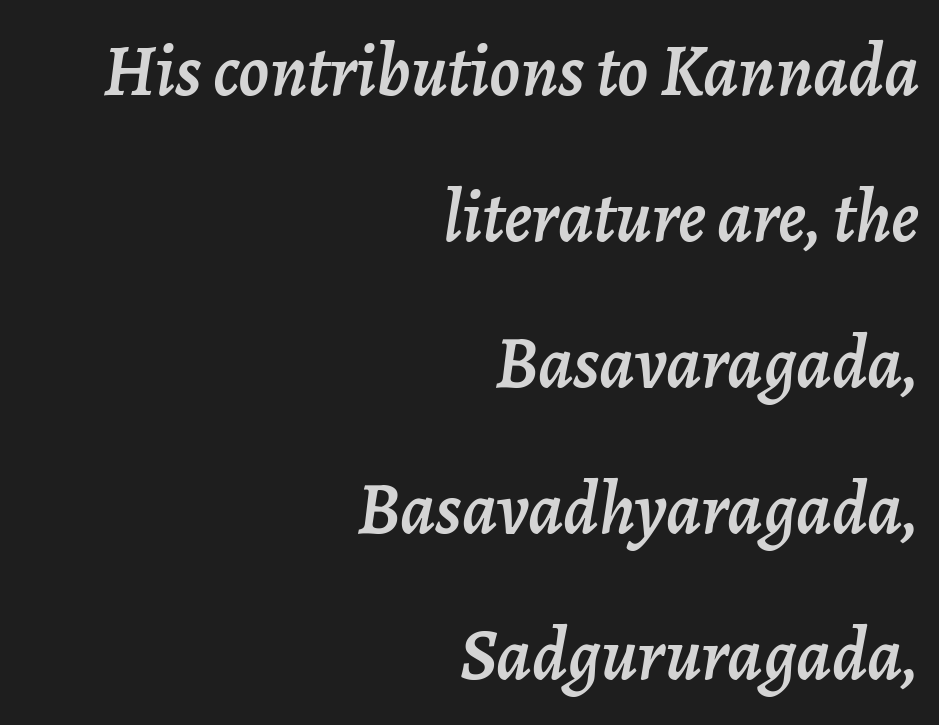
Characters are canted at an angle relative to the baseline's perpendicular. This sample has the flowing, uneven cadence of proportional lettering. Decoration check: the copy has no underline. What stands out about the letter spacing? Nothing — it is the standard amount. Caption: multi-line text, flush right, ragged left.
